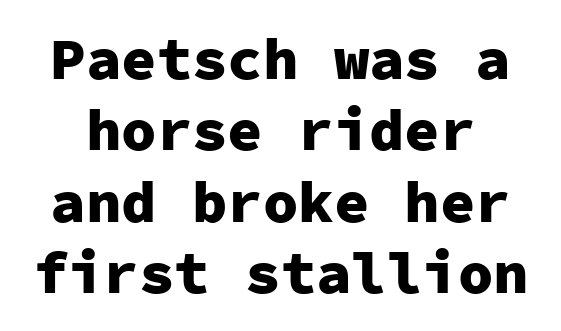
The image shows 59 px heavy sans-serif type, upright, monospaced; set line spacing 1.21x, normal letter spacing, not underlined; low stroke contrast and a medium x-height.
